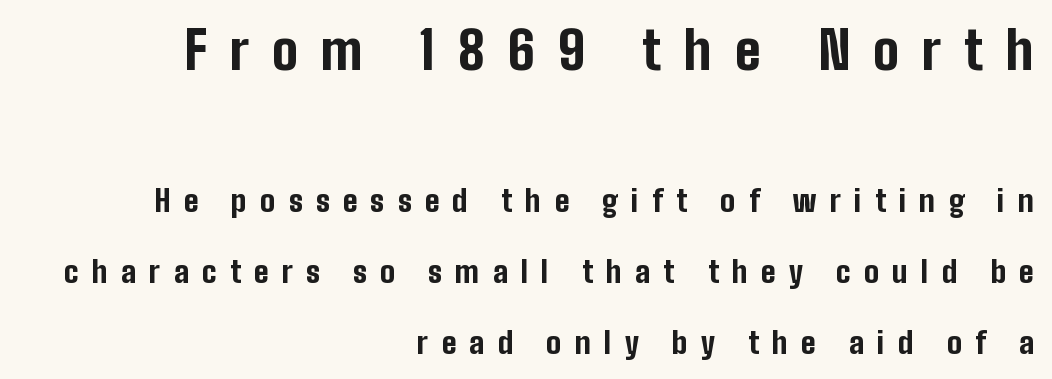
The image shows 52 px bold, condensed sans-serif type, upright; set right-aligned, loose line spacing (2.36x), unusually wide letter spacing (+0.44 em), not underlined; the first (top) block is 1.73x larger; low stroke contrast and a medium x-height.
